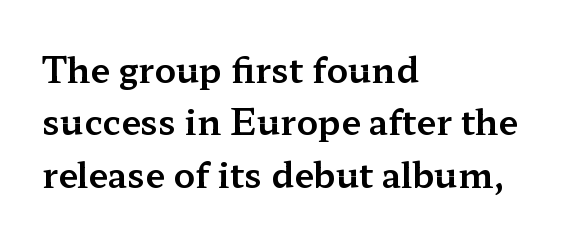
The image shows 35 px wide serif type, upright; set left-aligned, normal line spacing (1.5x), normal letter spacing, not underlined; medium stroke contrast and a medium x-height.
